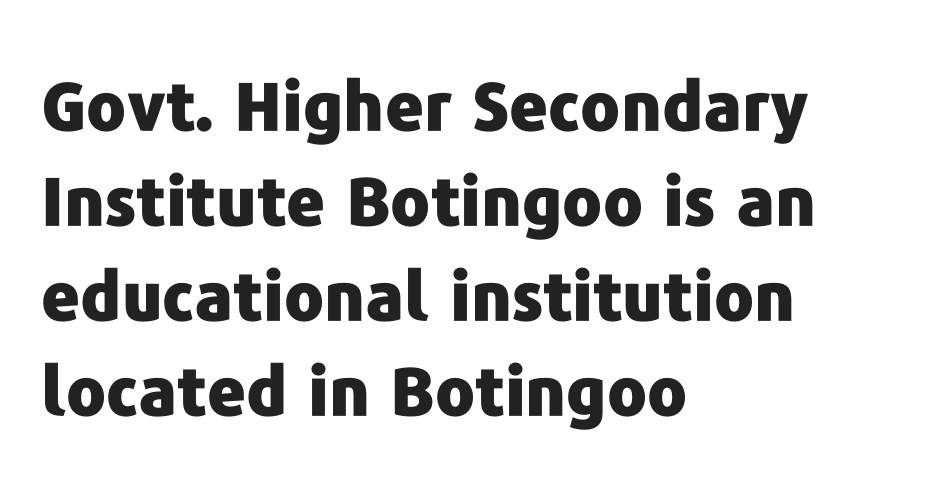
Q: Is the text bold? A: Yes.
Q: Is the text italic (slanted)? A: No, it is upright.
Q: Is the typeface a serif or a sans-serif typeface? A: Sans-serif.
Q: Is the text underlined? A: No.
Q: How is the paragraph aligned? A: Left-aligned.
Q: Is the spacing between letters normal or unusually wide? A: Normal.
Q: Is the spacing between lines tight, normal or loose? A: Normal.
Q: Width (condensed, normal, or wide)? A: Normal.
Q: Stroke contrast? A: Low.
Q: x-height? A: Medium.
Q: Monospaced? A: No.
